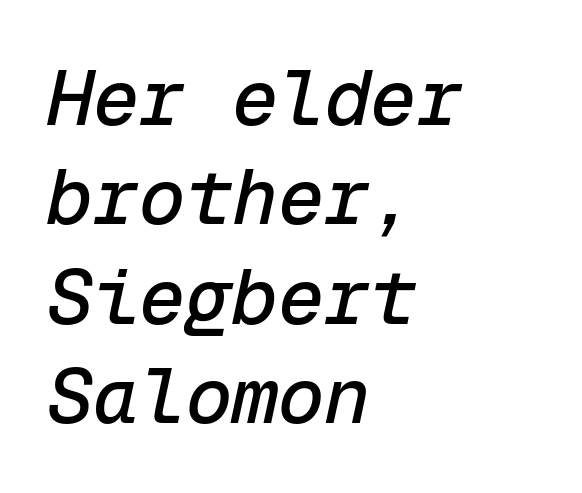
Q: Is the text italic (slanted)? A: Yes, it leans right by about 12 degrees.
Q: Is the text underlined? A: No.
Q: How is the paragraph aligned? A: Left-aligned.
Q: Is the spacing between letters normal or unusually wide? A: Normal.
Q: Is the spacing between lines tight, normal or loose? A: Normal.
Q: Width (condensed, normal, or wide)? A: Normal.
Q: Stroke contrast? A: Low.
Q: x-height? A: Medium.
Q: Monospaced? A: Yes.
